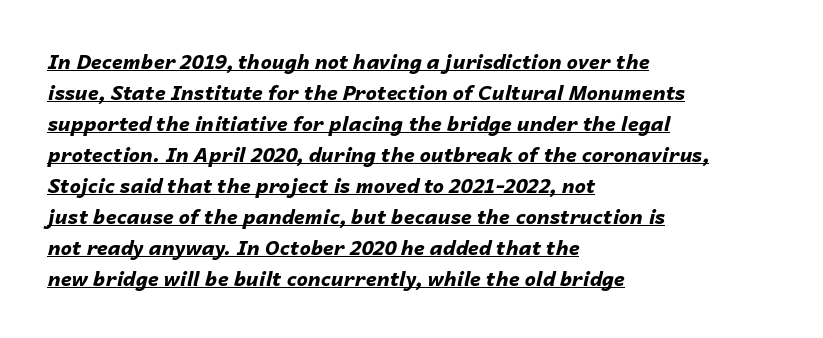
The image shows 20 px bold type, italic (leaning right); set left-aligned, normal line spacing (1.55x), normal letter spacing, underlined.
